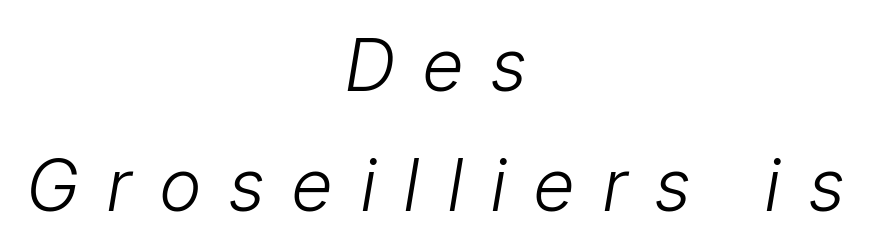
Type style note: lacks serifs. The string is rendered with underlining switched off. The passage shown is typed in a proportional face where columns would drift. In CSS terms this would be text-align: center.
